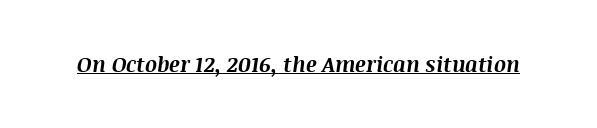
The image shows 21 px bold type, italic (leaning right); set normal letter spacing, underlined.
